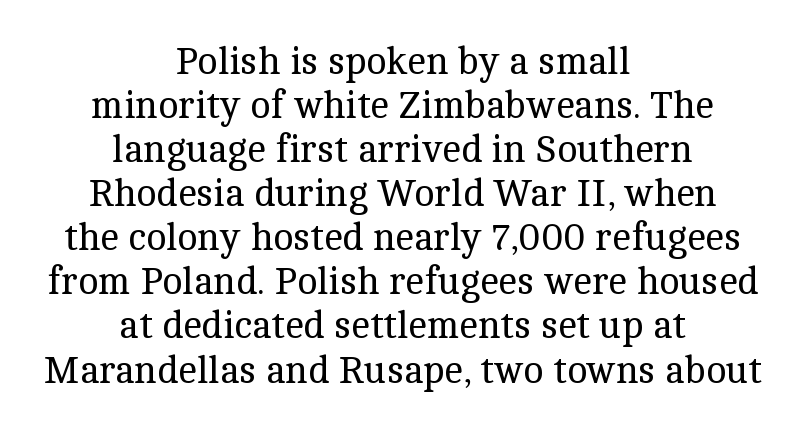
Characters remain perfectly vertical along every line. Does the type have serifs? Yes, each stem ends in a small foot. The text block is weighted toward neither margin, spreading evenly from the middle. Summary of weight: not heavy and not bold. The face used here is rendered with its standard letterfit.
